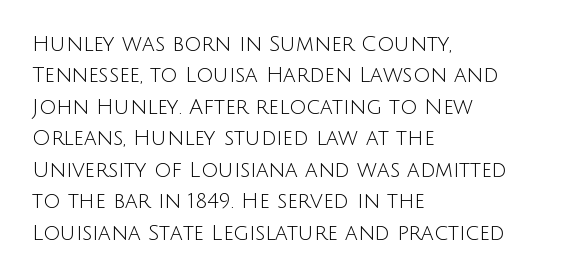
{"italic": "no", "bold": "no", "underline": "no", "align": "left", "line_spacing": "normal", "line_spacing_ratio": 1.5, "letter_spacing": "normal", "letter_spacing_em": 0.0, "glyph_px": 21}
